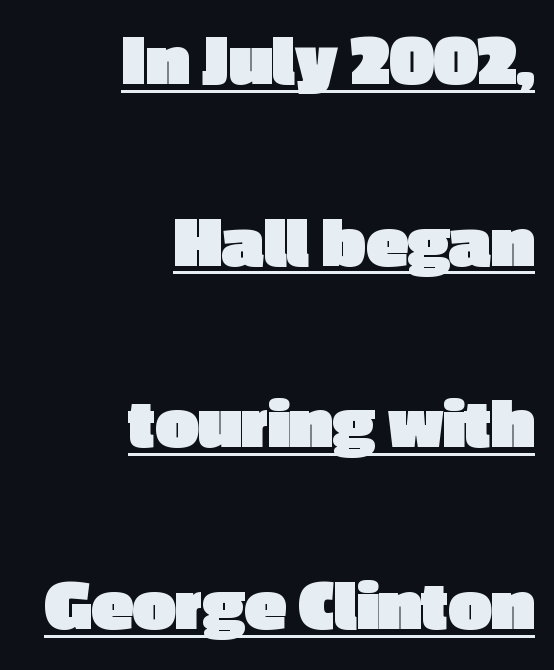
Q: Is the text bold? A: Yes.
Q: Is the text italic (slanted)? A: No, it is upright.
Q: Is the typeface a serif or a sans-serif typeface? A: Sans-serif.
Q: Is the text underlined? A: Yes.
Q: How is the paragraph aligned? A: Right-aligned.
Q: Is the spacing between letters normal or unusually wide? A: Normal.
Q: Is the spacing between lines tight, normal or loose? A: Loose.
Q: Width (condensed, normal, or wide)? A: Normal.
Q: x-height? A: Medium.
Q: Monospaced? A: No.
